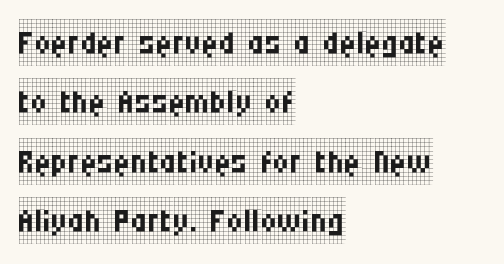
Q: Is the text bold? A: No.
Q: Is the text italic (slanted)? A: No, it is upright.
Q: Is the typeface a serif or a sans-serif typeface? A: Serif.
Q: Is the text underlined? A: No.
Q: How is the paragraph aligned? A: Left-aligned.
Q: Is the spacing between letters normal or unusually wide? A: Normal.
Q: Is the spacing between lines tight, normal or loose? A: Normal.
Q: Width (condensed, normal, or wide)? A: Condensed.
Q: Stroke contrast? A: Low.
Q: x-height? A: Large.
Q: Monospaced? A: No.
